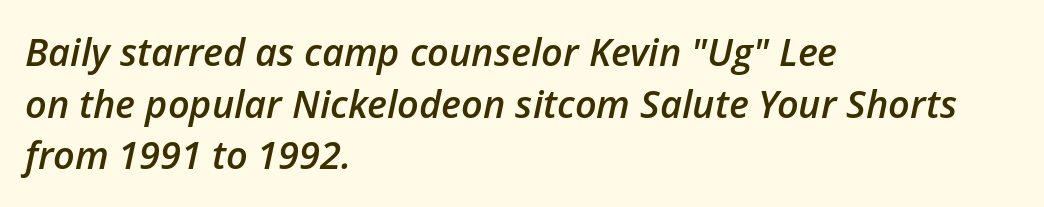
{"italic": "yes", "lean": "right", "slant_degrees": 12, "bold": "semi", "weight": "semibold", "width": "normal", "stroke_contrast": "low", "x_height": "medium", "monospaced": "no", "underline": "no", "align": "left", "line_spacing": "normal", "line_spacing_ratio": 1.36, "letter_spacing": "normal", "letter_spacing_em": 0.0, "glyph_px": 38}
